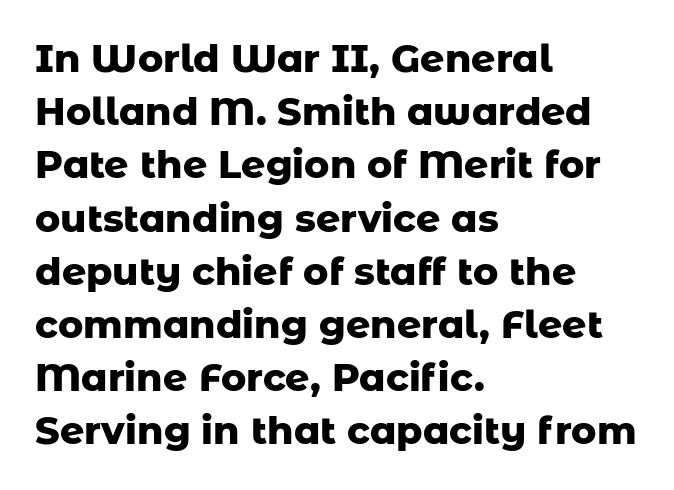
The image shows 38 px heavy sans-serif type, upright; set left-aligned, normal line spacing (1.4x), normal letter spacing, not underlined; low stroke contrast and a medium x-height.
